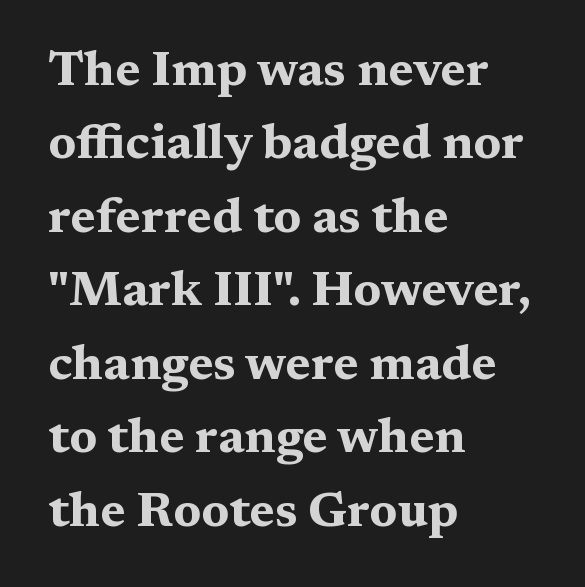
{"serif": "yes", "italic": "no", "bold": "yes", "weight": "bold", "width": "wide", "stroke_contrast": "medium", "x_height": "medium", "monospaced": "no", "underline": "no", "align": "left", "line_spacing": "normal", "line_spacing_ratio": 1.5, "letter_spacing": "normal", "letter_spacing_em": 0.0, "glyph_px": 49}
